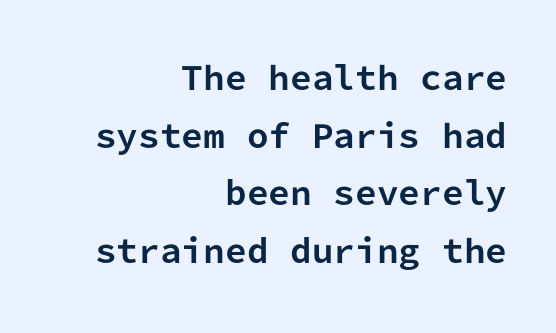
Q: Is the text bold? A: Yes.
Q: Is the text italic (slanted)? A: No, it is upright.
Q: Is the typeface a serif or a sans-serif typeface? A: Sans-serif.
Q: Is the text underlined? A: No.
Q: How is the paragraph aligned? A: Right-aligned.
Q: Is the spacing between letters normal or unusually wide? A: Normal.
Q: Width (condensed, normal, or wide)? A: Normal.
Q: Stroke contrast? A: Low.
Q: x-height? A: Medium.
Q: Monospaced? A: Yes.
